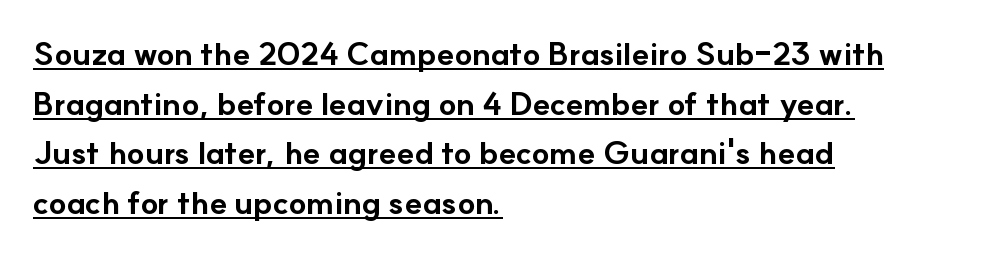
Line spacing here is normal. Is the block centered? No — it sits flush against the left margin. This is roman type, the default non-slanted kind. This sample carries an underscore along the baseline area.
